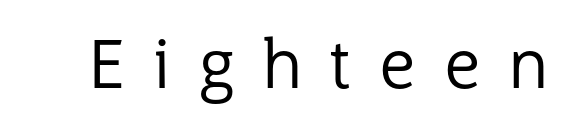
The image shows 67 px regular-weight sans-serif type, upright; set unusually wide letter spacing (+0.42 em), not underlined; low stroke contrast and a medium x-height.
